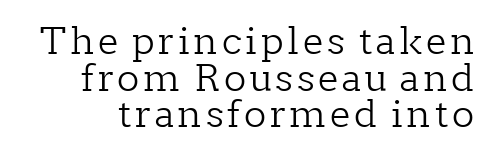
{"serif": "yes", "italic": "no", "bold": "no", "weight": "light", "width": "normal", "stroke_contrast": "low", "x_height": "medium", "monospaced": "no", "underline": "no", "line_spacing": "tight", "line_spacing_ratio": 0.99, "glyph_px": 37}
